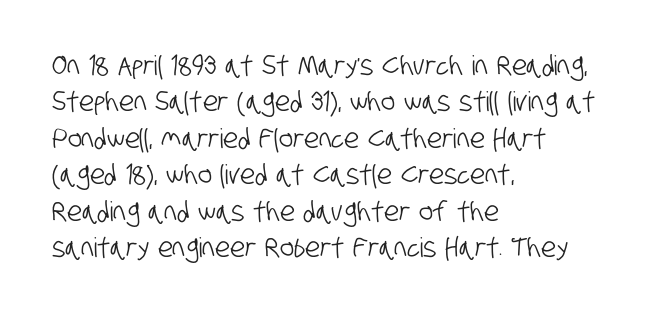
The text block is weighted toward the left margin, trailing off unevenly rightward. Short note: letters normally spaced. Only glyphs here, with clear space below each row. Summary of vertical rhythm: regular, with standard interline spacing.
